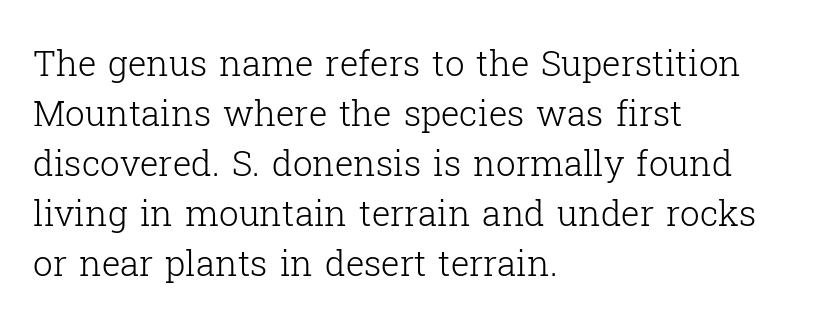
{"serif": "yes", "italic": "no", "bold": "no", "weight": "light", "width": "normal", "stroke_contrast": "low", "x_height": "medium", "monospaced": "no", "underline": "no", "align": "left", "line_spacing": "normal", "line_spacing_ratio": 1.43, "letter_spacing": "normal", "letter_spacing_em": 0.0, "glyph_px": 35}
